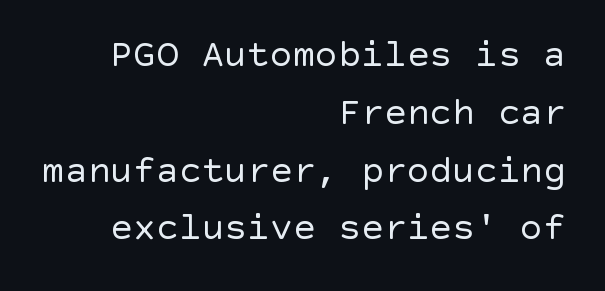
{"serif": "no", "italic": "no", "bold": "no", "weight": "regular", "width": "normal", "x_height": "large", "underline": "no", "align": "right", "line_spacing": "normal", "line_spacing_ratio": 1.52, "letter_spacing": "normal", "letter_spacing_em": 0.0, "glyph_px": 38}
